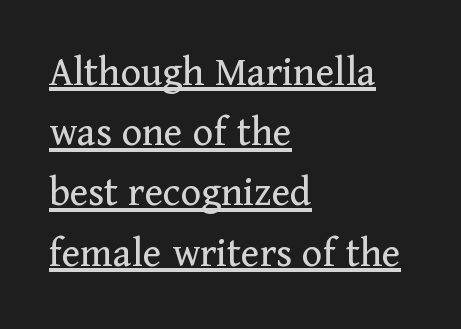
The image shows 43 px regular-weight serif type, upright; set left-aligned, normal line spacing (1.4x), normal letter spacing, underlined; medium stroke contrast and a medium x-height.
